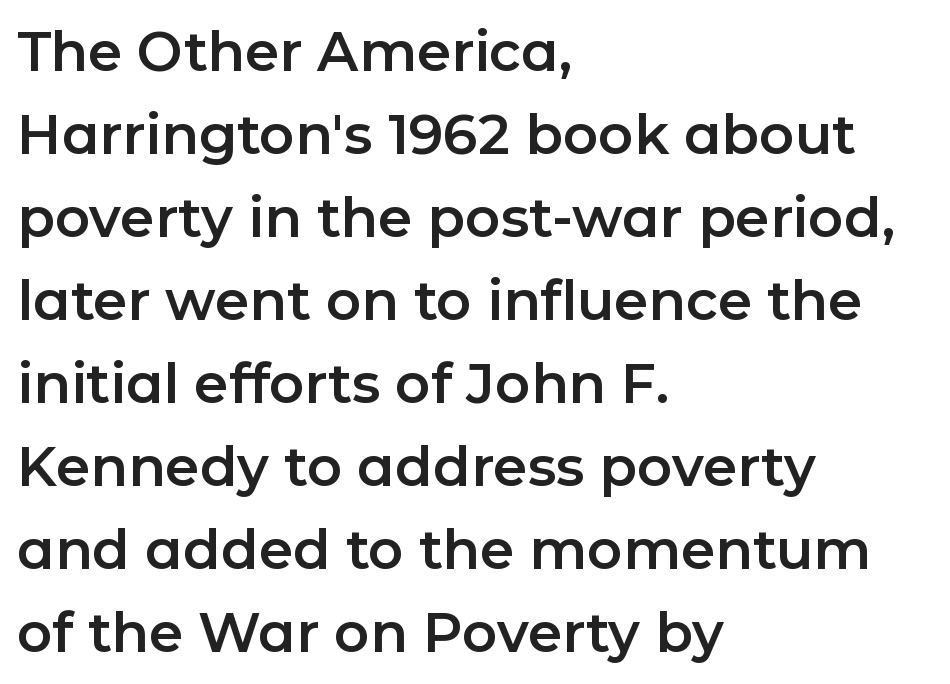
Check under the words: just untouched page. These lines are rendered in a variable-pitch font. Horizontally, the lines are justified to the leading edge only. This rendering leaves character spacing at its baseline value. Classification — sans serif.
